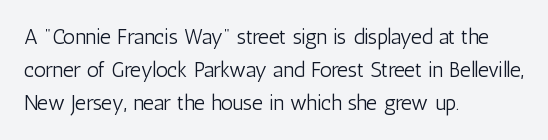
The image shows 21 px text type, upright; set left-aligned, normal line spacing (1.56x), normal letter spacing, not underlined.
